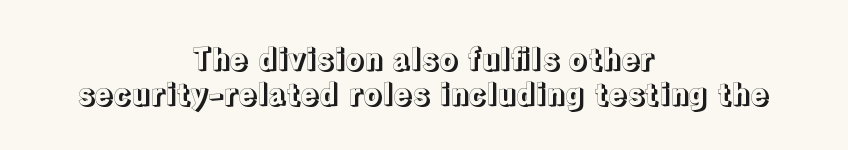
Q: Is the text italic (slanted)? A: No, it is upright.
Q: Is the text underlined? A: No.
Q: How is the paragraph aligned? A: Centered.
Q: Is the spacing between letters normal or unusually wide? A: Normal.
Q: Width (condensed, normal, or wide)? A: Normal.
Q: x-height? A: Medium.
Q: Monospaced? A: No.
